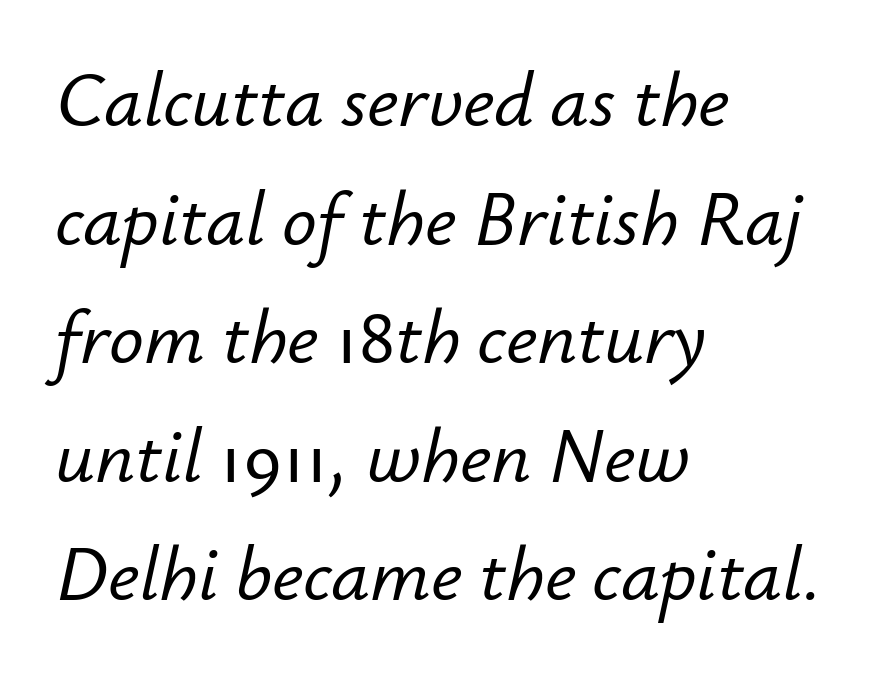
The lettering tilts uniformly, giving the passage an italic look. The rendering uses a moderate line-height, typical for paragraphs. The passage is arranged the way most books set body copy — flush left. Only glyphs here, with clear space below each row.
